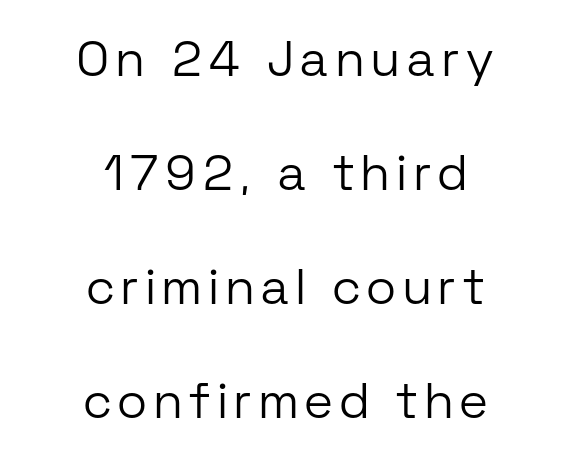
The image shows 50 px light sans-serif type, upright; set centered, loose line spacing (2.28x), not underlined; low stroke contrast and a medium x-height.
